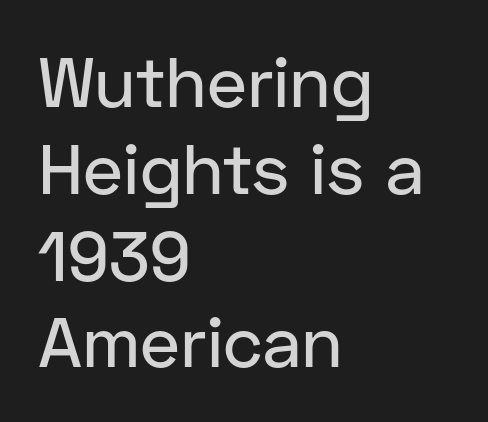
{"serif": "no", "italic": "no", "width": "normal", "stroke_contrast": "low", "x_height": "medium", "monospaced": "no", "underline": "no", "align": "left", "line_spacing_ratio": 1.24, "letter_spacing": "normal", "letter_spacing_em": 0.0, "glyph_px": 70}
